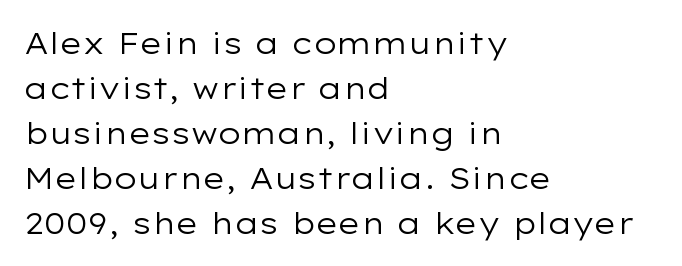
You could not count columns in this text — the font is proportionally spaced. Letters have the restrained weight of plain body copy at most. The setting favours the left margin, as ordinary paragraphs usually do. Examine the stroke ends and you'll find no serifs.
